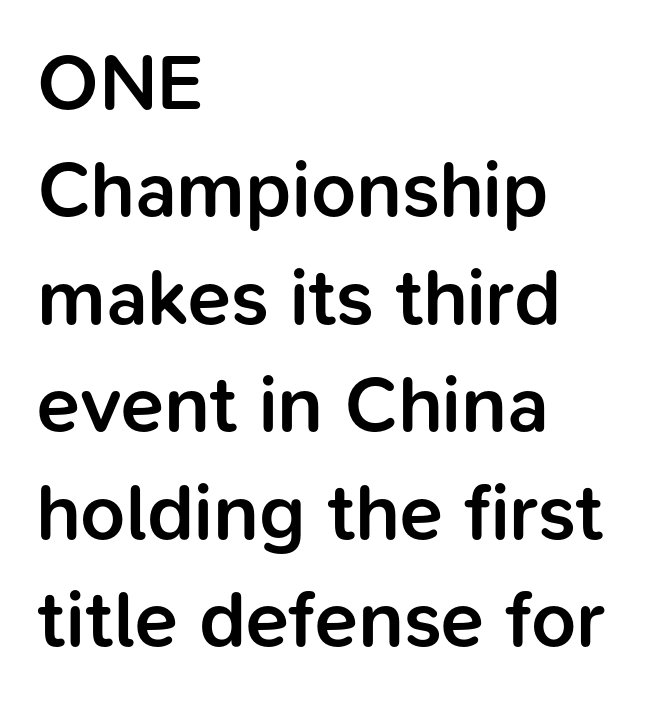
The image shows 79 px semibold sans-serif type, upright; set left-aligned, normal line spacing (1.36x), normal letter spacing, not underlined; low stroke contrast and a medium x-height.
